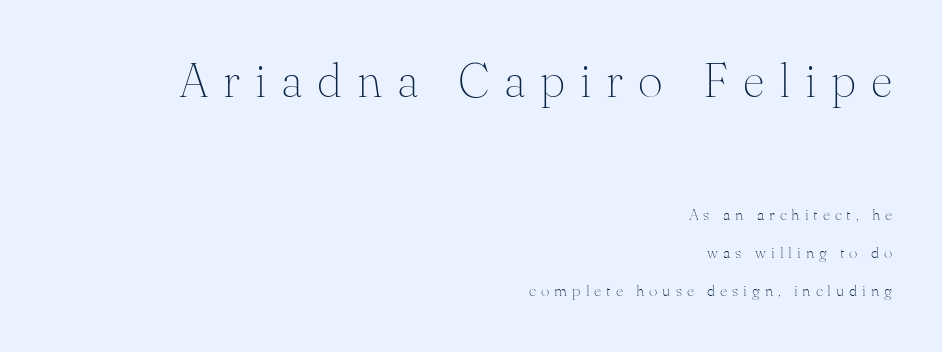
{"serif": "yes", "italic": "no", "bold": "no", "weight": "thin", "width": "normal", "stroke_contrast": "medium", "x_height": "small", "monospaced": "no", "underline": "no", "align": "right", "line_spacing": "loose", "line_spacing_ratio": 2.4, "letter_spacing": "wide", "letter_spacing_em": 0.31, "larger_block": "first", "size_ratio": 3.0, "glyph_px": 48}
